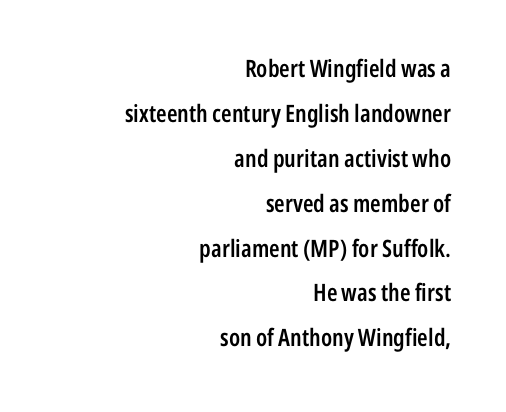
I'd describe the lettering as semibold — firm but not a full bold. The axis of the letterforms is exactly vertical. Words float on clear page, feet unadorned. Caption: multi-line text, flush right, ragged left. Words appear dense and cohesive because spacing is normal.
